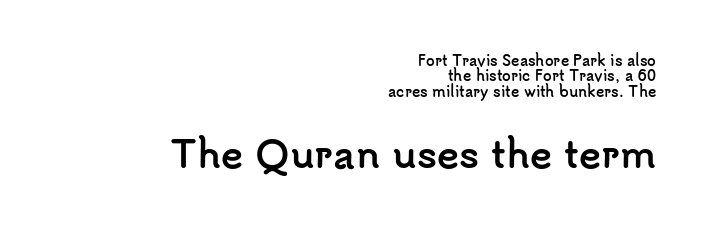
{"serif": "no", "italic": "no", "bold": "yes", "weight": "semibold", "width": "normal", "stroke_contrast": "low", "x_height": "small", "monospaced": "no", "underline": "no", "align": "right", "line_spacing": "tight", "line_spacing_ratio": 1.1, "letter_spacing": "normal", "letter_spacing_em": 0.0, "larger_block": "second", "size_ratio": 2.64, "glyph_px": 37}
